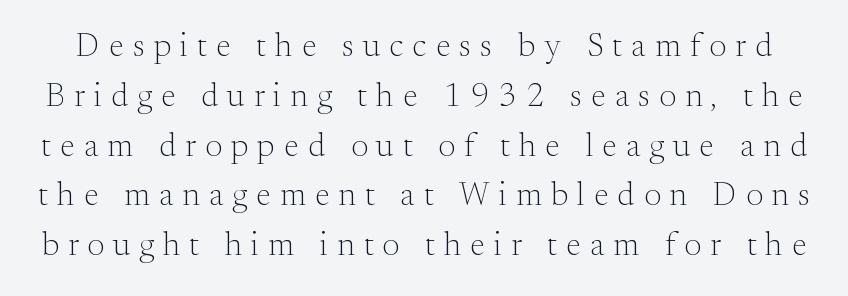
The image shows 33 px light serif type, upright; set normal line spacing (1.51x), unusually wide letter spacing (+0.28 em), not underlined; medium stroke contrast and a small x-height.
